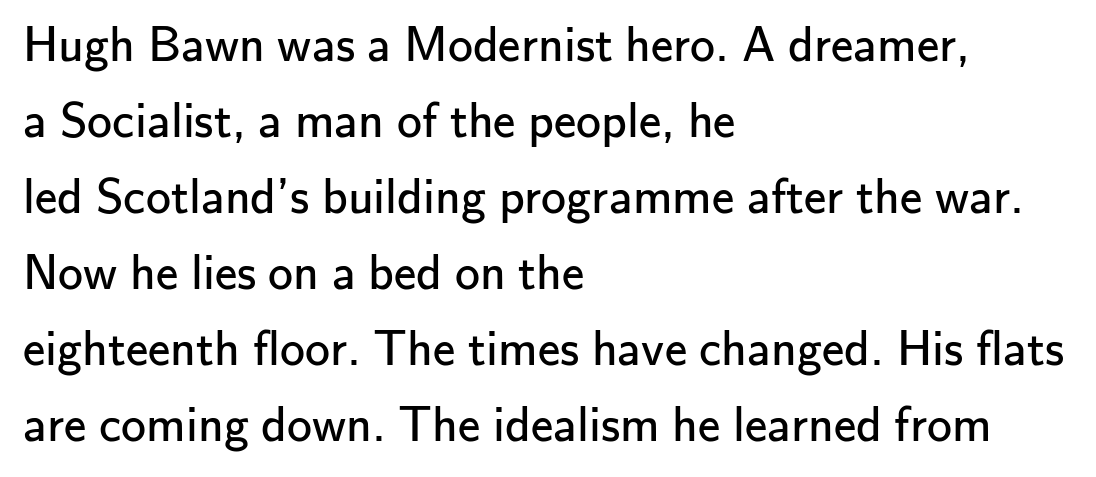
{"serif": "no", "italic": "no", "bold": "no", "weight": "regular", "width": "normal", "stroke_contrast": "low", "x_height": "small", "monospaced": "no", "underline": "no", "align": "left", "line_spacing": "normal", "line_spacing_ratio": 1.52, "letter_spacing": "normal", "letter_spacing_em": 0.0, "glyph_px": 50}
